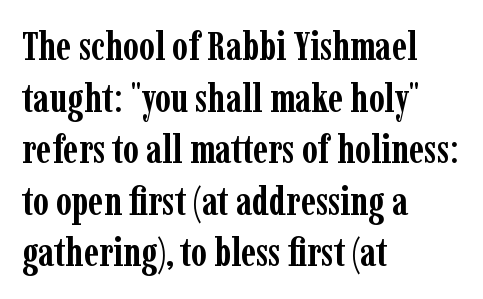
One-word summary of the alignment: left. Vertically, the passage feels balanced, rows spaced as you'd expect. Check under the words: just untouched page. Varying glyph widths throughout — classic text-font behaviour. Each word holds together tightly as a unit, with standard inter-letter gaps. In terms of posture, this sample is upright.
